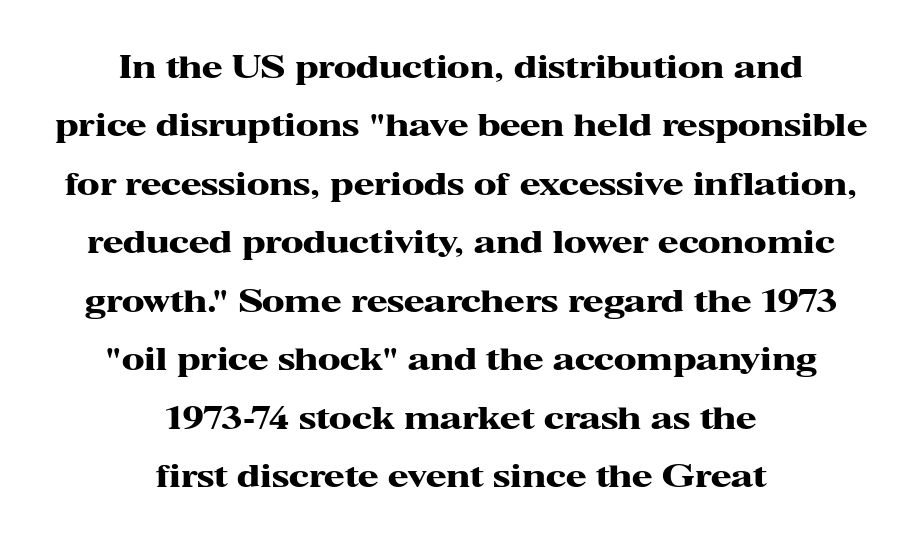
{"serif": "yes", "italic": "no", "bold": "yes", "weight": "heavy", "width": "wide", "stroke_contrast": "high", "x_height": "medium", "monospaced": "no", "underline": "no", "align": "center", "line_spacing": "loose", "line_spacing_ratio": 1.95, "letter_spacing": "normal", "letter_spacing_em": 0.0, "glyph_px": 30}
